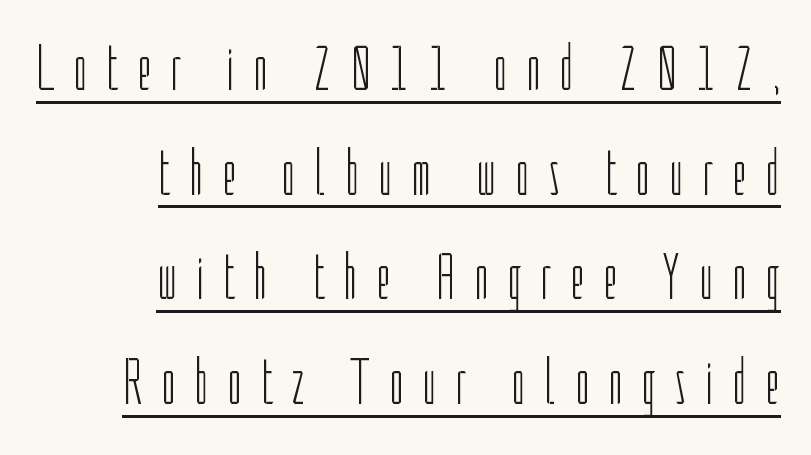
The image shows 65 px light, condensed sans-serif type, upright; set right-aligned, normal line spacing (1.61x), unusually wide letter spacing (+0.28 em), underlined; low stroke contrast and a medium x-height.
